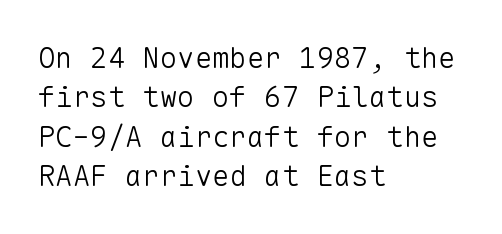
The image shows 29 px light sans-serif type, upright, monospaced; set left-aligned, normal line spacing (1.36x), normal letter spacing, not underlined; low stroke contrast and a medium x-height.
